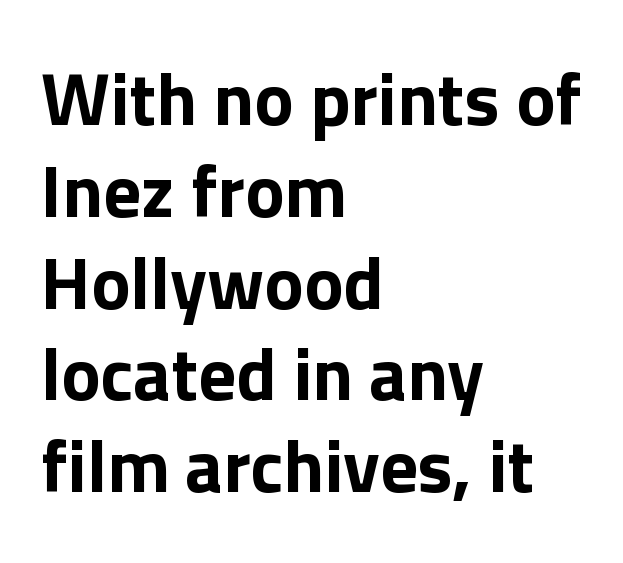
{"serif": "no", "italic": "no", "bold": "yes", "weight": "bold", "width": "normal", "x_height": "medium", "monospaced": "no", "underline": "no", "align": "left", "line_spacing_ratio": 1.24, "letter_spacing": "normal", "letter_spacing_em": 0.0, "glyph_px": 74}
